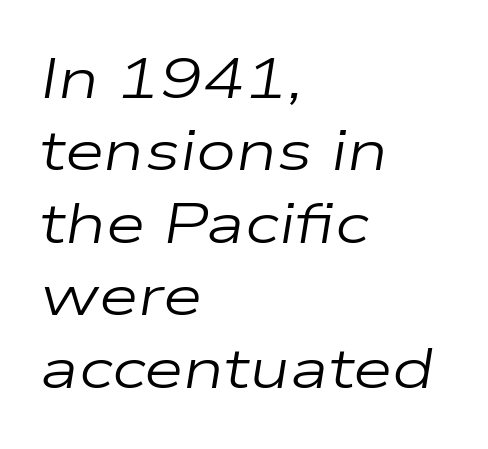
Q: Is the text bold? A: No.
Q: Is the text italic (slanted)? A: Yes, it leans right by about 9 degrees.
Q: Is the text underlined? A: No.
Q: How is the paragraph aligned? A: Left-aligned.
Q: Is the spacing between letters normal or unusually wide? A: Normal.
Q: Is the spacing between lines tight, normal or loose? A: Normal.
Q: Width (condensed, normal, or wide)? A: Wide.
Q: Stroke contrast? A: Low.
Q: x-height? A: Medium.
Q: Monospaced? A: No.
